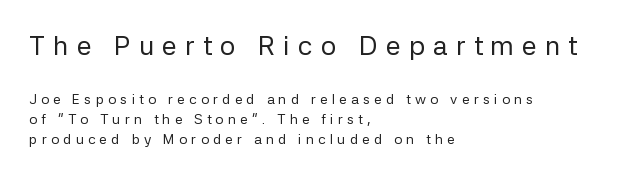
The more generous point size was reserved for the upper chunk. Regular leading. No heavy texture on the line: the type isn't bold. Horizontally, the lines are justified to the leading edge only.
